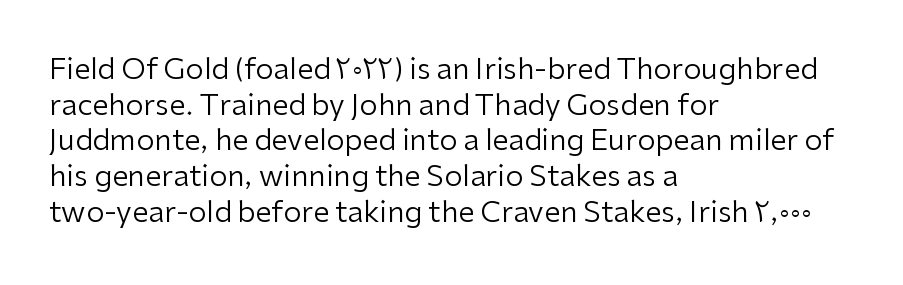
The image shows 29 px regular-weight sans-serif type, upright; set left-aligned, line spacing 1.23x, normal letter spacing, not underlined; low stroke contrast and a medium x-height.
